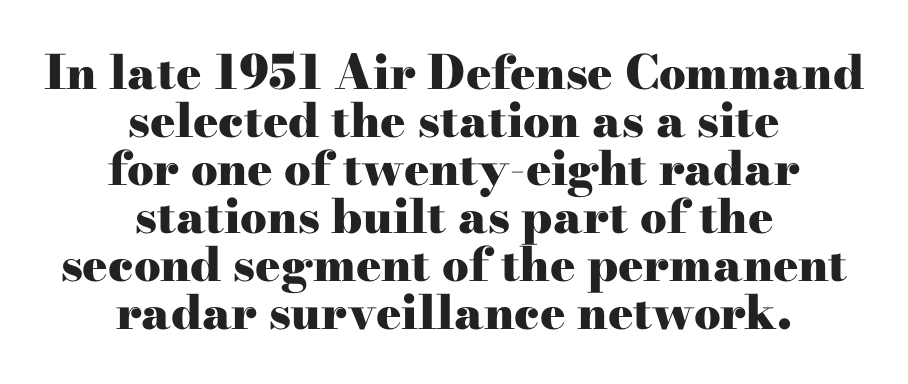
{"serif": "yes", "italic": "no", "bold": "yes", "weight": "heavy", "width": "wide", "stroke_contrast": "high", "x_height": "small", "monospaced": "no", "underline": "no", "align": "center", "line_spacing": "tight", "line_spacing_ratio": 1.02, "letter_spacing": "normal", "letter_spacing_em": 0.0, "glyph_px": 47}
